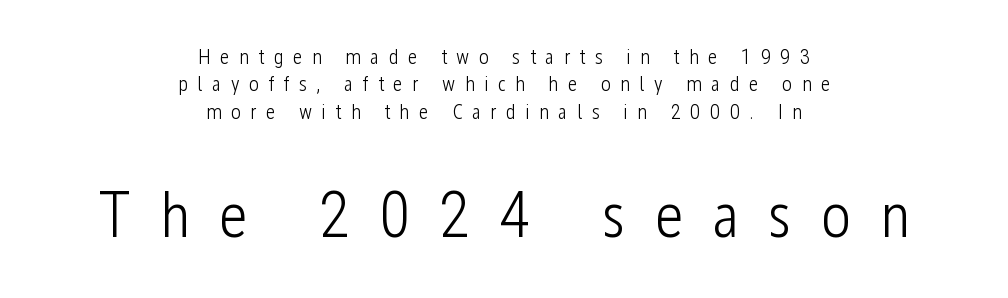
The image shows 64 px light, condensed sans-serif type, upright; set centered, normal line spacing (1.3x), unusually wide letter spacing (+0.45 em), not underlined; the second (bottom) block is 3.05x larger; low stroke contrast and a medium x-height.
